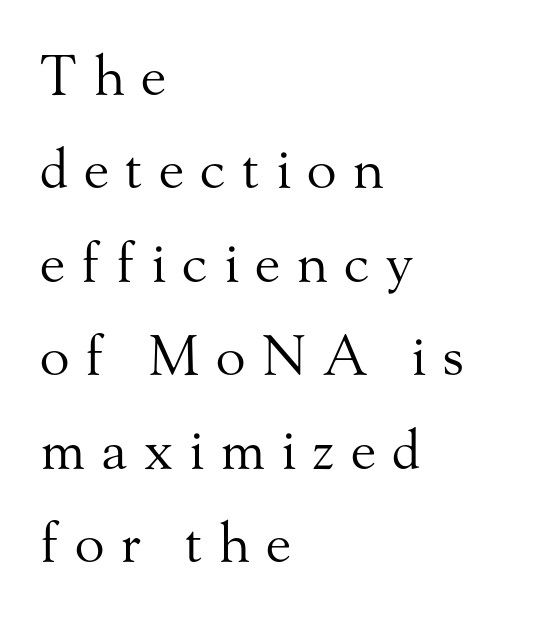
Q: Is the text bold? A: No.
Q: Is the text italic (slanted)? A: No, it is upright.
Q: Is the typeface a serif or a sans-serif typeface? A: Serif.
Q: Is the text underlined? A: No.
Q: How is the paragraph aligned? A: Left-aligned.
Q: Is the spacing between letters normal or unusually wide? A: Unusually wide.
Q: Is the spacing between lines tight, normal or loose? A: Normal.
Q: Width (condensed, normal, or wide)? A: Normal.
Q: Stroke contrast? A: Medium.
Q: x-height? A: Small.
Q: Monospaced? A: No.
